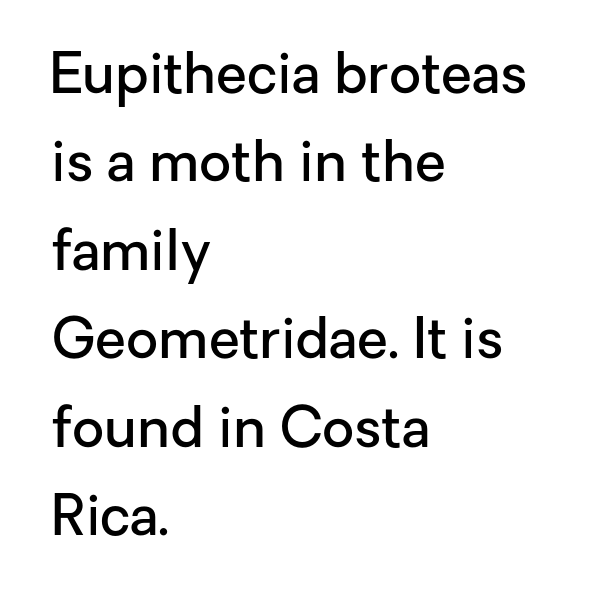
Classification — sans serif. Posture: upright roman. The letterforms sit shoulder to shoulder at normal distance. Varying glyph widths throughout — classic text-font behaviour. Short and long lines alike share a common starting point at left. Nobody drew a line under any word here.
